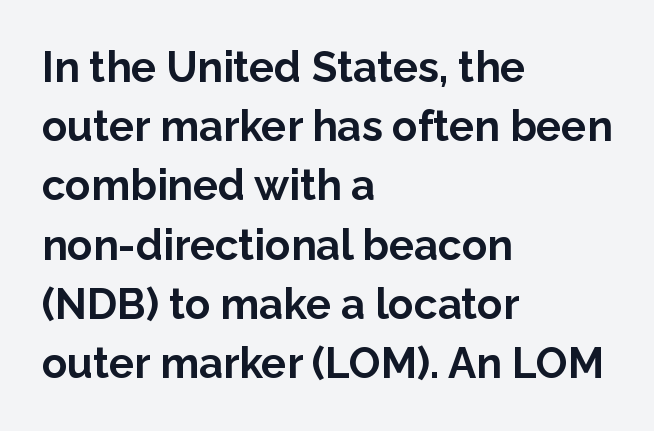
Q: Is the text bold? A: Yes.
Q: Is the text italic (slanted)? A: No, it is upright.
Q: Is the typeface a serif or a sans-serif typeface? A: Sans-serif.
Q: Is the text underlined? A: No.
Q: How is the paragraph aligned? A: Left-aligned.
Q: Is the spacing between letters normal or unusually wide? A: Normal.
Q: Is the spacing between lines tight, normal or loose? A: Normal.
Q: Width (condensed, normal, or wide)? A: Normal.
Q: Stroke contrast? A: Low.
Q: x-height? A: Medium.
Q: Monospaced? A: No.
